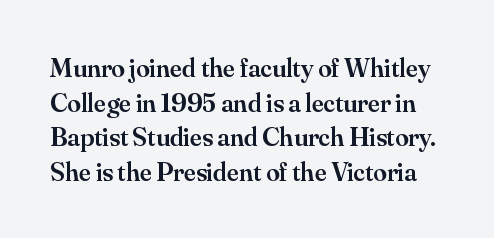
The image shows 27 px text type, upright; set normal line spacing (1.28x), normal letter spacing, not underlined.
